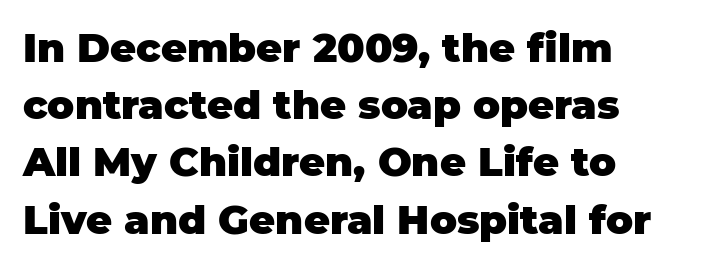
The image shows 40 px heavy sans-serif type, upright; set left-aligned, normal line spacing (1.43x), normal letter spacing, not underlined; low stroke contrast and a large x-height.
